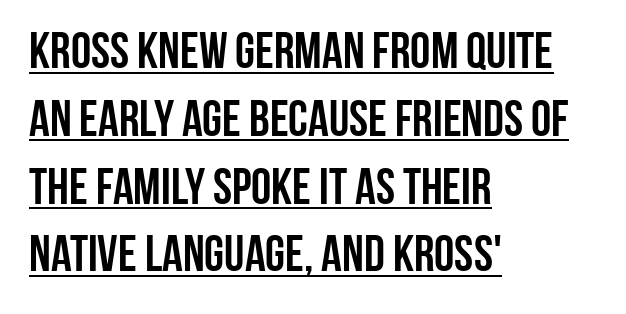
No italicization has been applied; the sample stays upright. The text block is weighted toward the left margin, trailing off unevenly rightward. In designer terms, the underline attribute is active on this setting. You can tell from the bare stems that sans-serif type was used. A normal amount of white space separates one row of letters from the next.
